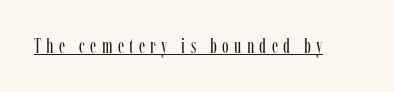
Q: Is the text bold? A: No.
Q: Is the text italic (slanted)? A: No, it is upright.
Q: Is the text underlined? A: Yes.
Q: Is the spacing between letters normal or unusually wide? A: Unusually wide.
